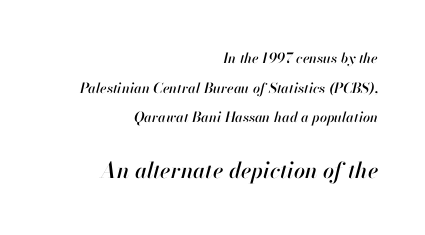
The image shows 22 px text type, italic (leaning right); set right-aligned, loose line spacing (2.11x), normal letter spacing, not underlined; the second (bottom) block is 1.57x larger.
